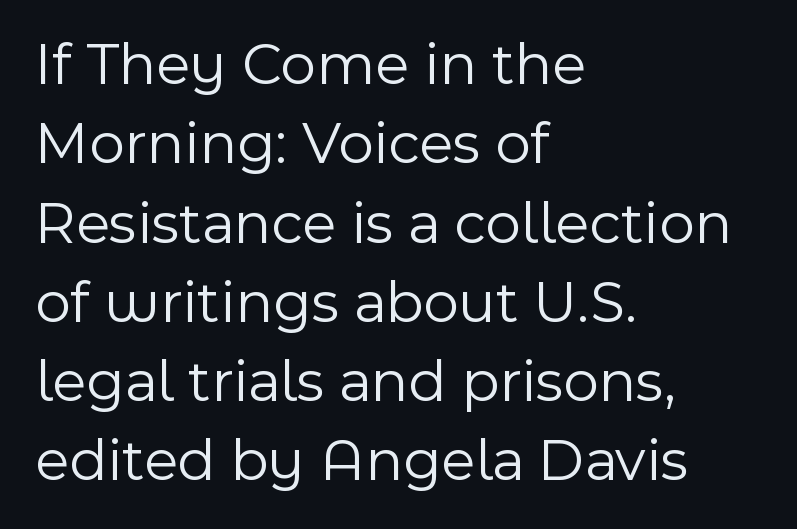
Leading matches the norm, producing a regular column. Bold? No — there's no thickening of the strokes. Classification — sans serif. When letters stand straight like this, we call the style roman or upright. The paragraph shown leans on its left margin.
